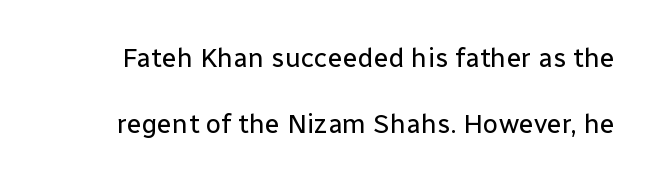
The image shows 27 px text type, upright; set loose line spacing (2.44x), normal letter spacing, not underlined.
